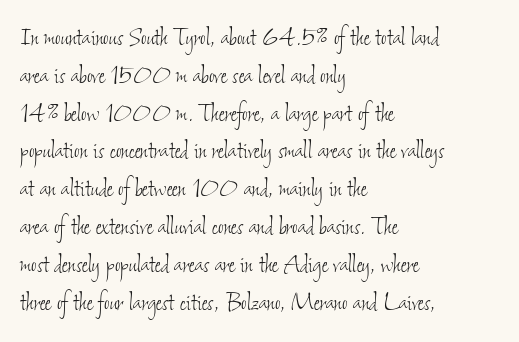
{"bold": "no", "weight": "thin", "width": "condensed", "stroke_contrast": "low", "x_height": "small", "monospaced": "no", "underline": "no", "align": "left", "line_spacing": "normal", "line_spacing_ratio": 1.26, "letter_spacing": "normal", "letter_spacing_em": 0.0, "glyph_px": 30}
